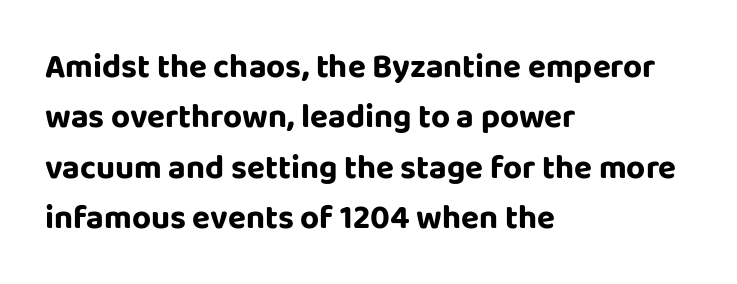
{"serif": "no", "italic": "no", "width": "normal", "stroke_contrast": "low", "x_height": "large", "monospaced": "no", "underline": "no", "align": "left", "line_spacing": "normal", "line_spacing_ratio": 1.53, "letter_spacing": "normal", "letter_spacing_em": 0.0, "glyph_px": 33}
